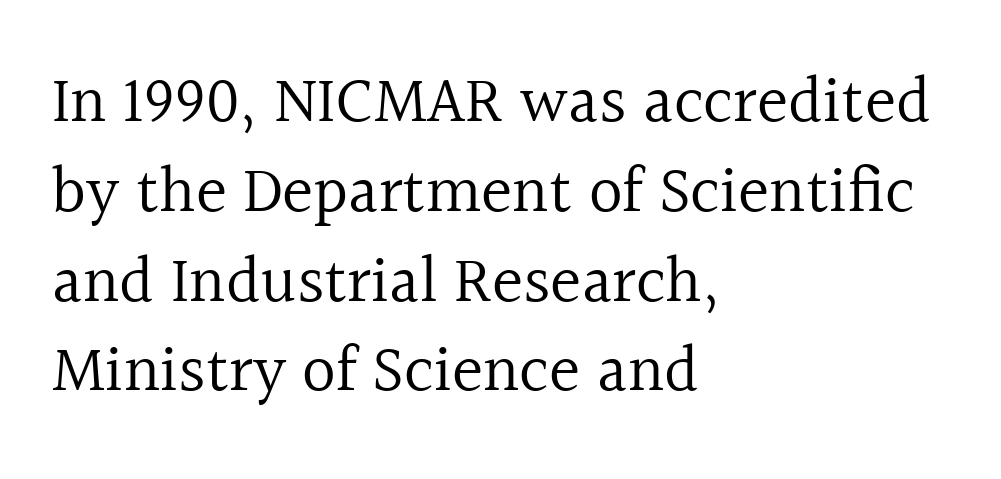
The image shows 66 px regular-weight serif type, upright; set left-aligned, normal line spacing (1.36x), normal letter spacing, not underlined; a medium x-height.
